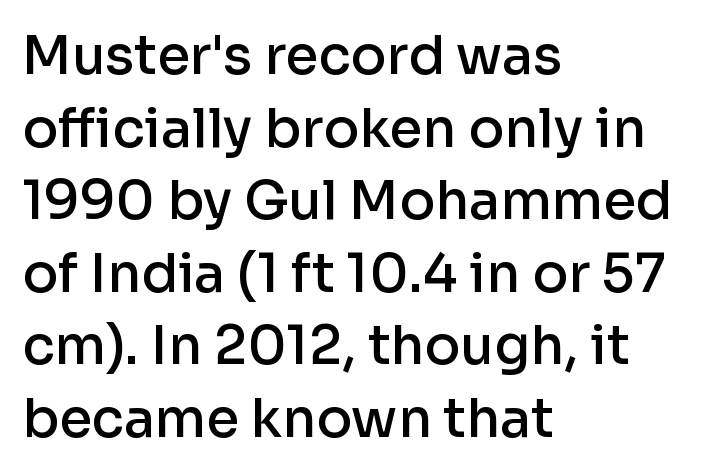
{"serif": "no", "italic": "no", "bold": "semi", "weight": "semibold", "width": "normal", "stroke_contrast": "low", "x_height": "medium", "monospaced": "no", "underline": "no", "align": "left", "line_spacing": "normal", "line_spacing_ratio": 1.37, "letter_spacing": "normal", "letter_spacing_em": 0.0, "glyph_px": 53}
